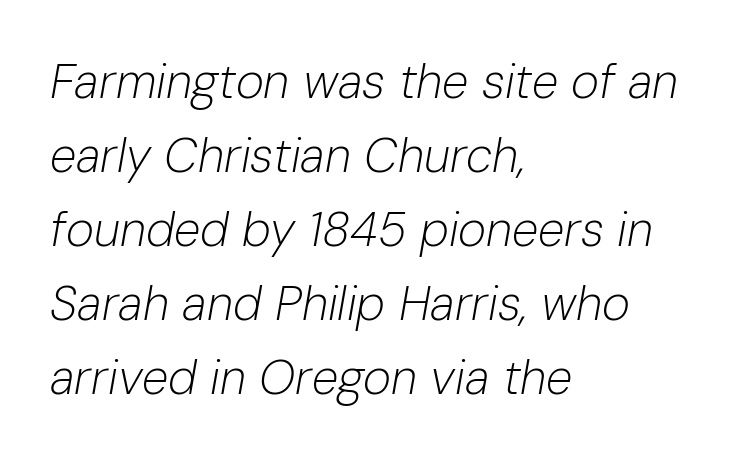
{"italic": "yes", "lean": "right", "slant_degrees": 10, "bold": "no", "weight": "light", "width": "normal", "stroke_contrast": "low", "x_height": "medium", "monospaced": "no", "underline": "no", "align": "left", "line_spacing": "normal", "line_spacing_ratio": 1.54, "letter_spacing": "normal", "letter_spacing_em": 0.0, "glyph_px": 48}
